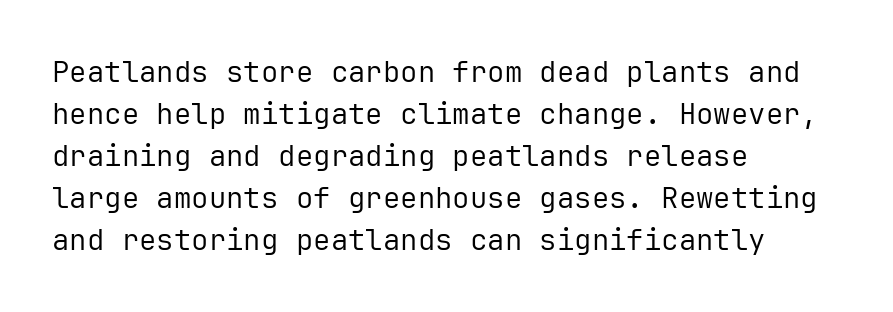
{"serif": "no", "italic": "no", "bold": "no", "weight": "regular", "width": "normal", "stroke_contrast": "low", "x_height": "medium", "monospaced": "yes", "underline": "no", "align": "left", "line_spacing": "normal", "line_spacing_ratio": 1.45, "letter_spacing": "normal", "letter_spacing_em": 0.0, "glyph_px": 29}
